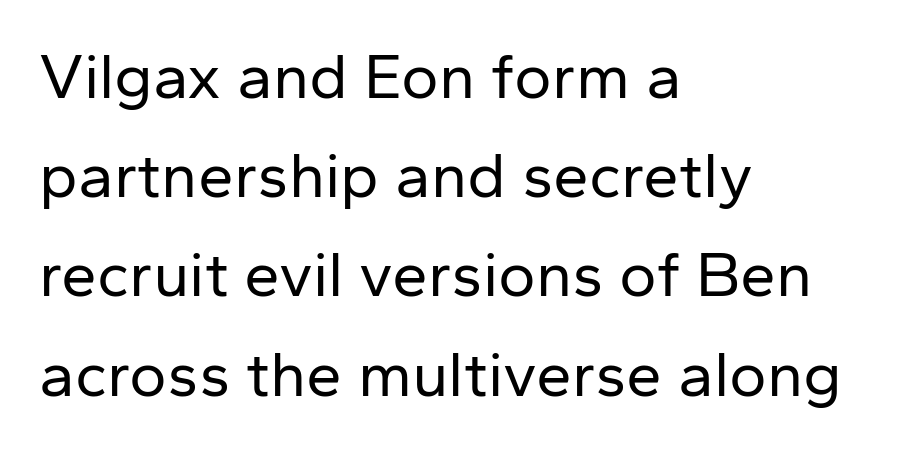
The image shows 64 px regular-weight sans-serif type, upright; set left-aligned, normal line spacing (1.55x), normal letter spacing, not underlined; low stroke contrast and a medium x-height.
